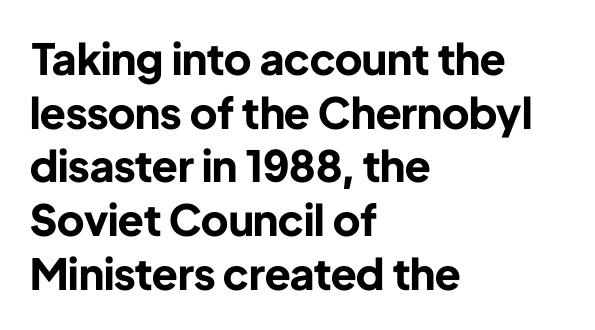
The image shows 43 px bold sans-serif type, upright; set left-aligned, normal line spacing (1.25x), normal letter spacing, not underlined; low stroke contrast and a medium x-height.
